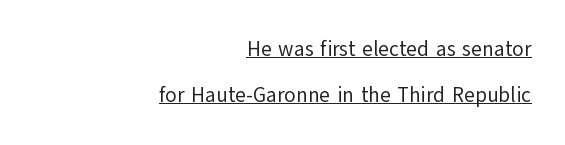
Characters follow at the spacing the type designer built in. Compared with a flush-left layout, this one pins lines to the opposite, right side. Leading is clearly above the norm, producing a sparse column. When letters stand straight like this, we call the style roman or upright. Has an underline been added? It has. On a weight scale, this lands at 450 or below.
